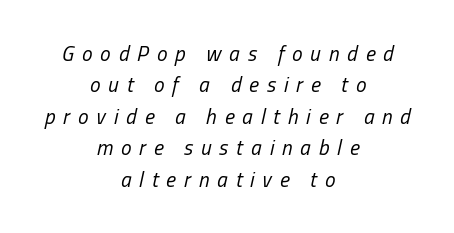
The image shows 21 px text type, italic (leaning right); set centered, normal line spacing (1.5x), unusually wide letter spacing (+0.38 em), not underlined.
